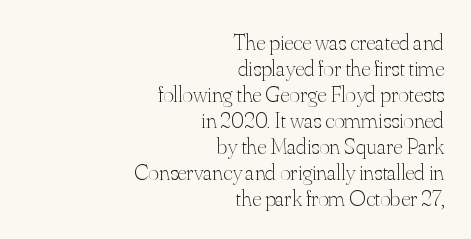
{"italic": "no", "bold": "no", "underline": "no", "align": "right", "line_spacing": "tight", "line_spacing_ratio": 1.13, "letter_spacing": "normal", "letter_spacing_em": 0.0, "glyph_px": 23}
